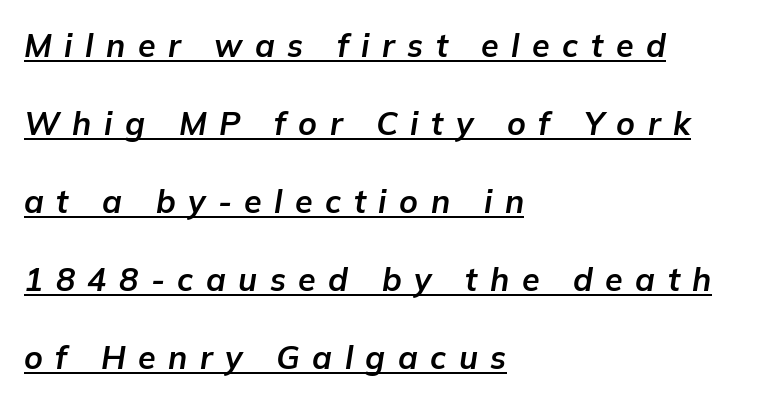
The image shows 32 px bold type, italic (leaning right); set left-aligned, loose line spacing (2.44x), unusually wide letter spacing (+0.39 em), underlined; low stroke contrast and a medium x-height.
